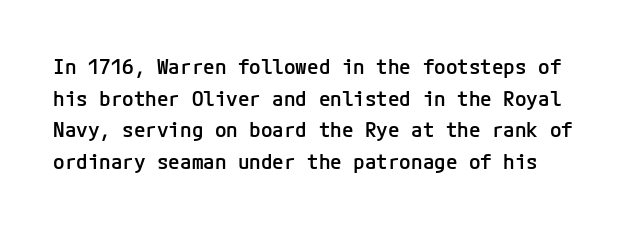
{"italic": "no", "bold": "semi", "underline": "no", "line_spacing": "normal", "line_spacing_ratio": 1.51, "letter_spacing": "normal", "letter_spacing_em": 0.0, "glyph_px": 21}
